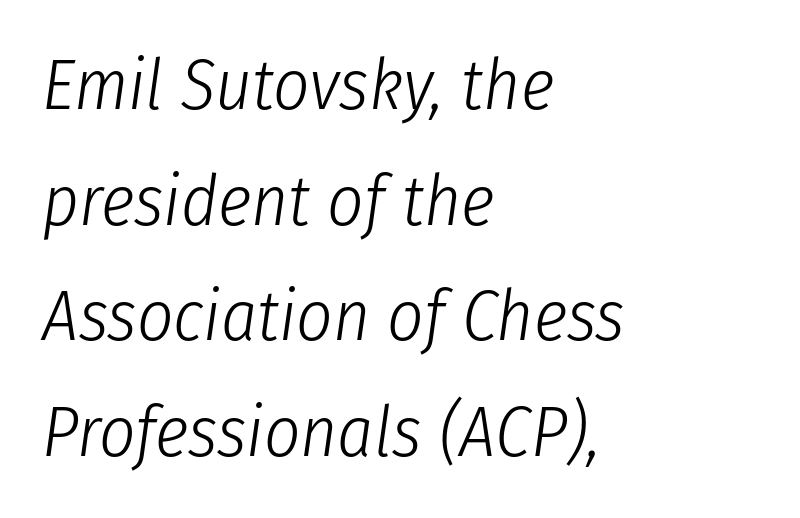
Q: Is the text bold? A: No.
Q: Is the text italic (slanted)? A: Yes, it leans right by about 8 degrees.
Q: Is the text underlined? A: No.
Q: How is the paragraph aligned? A: Left-aligned.
Q: Is the spacing between letters normal or unusually wide? A: Normal.
Q: Is the spacing between lines tight, normal or loose? A: Normal.
Q: Width (condensed, normal, or wide)? A: Condensed.
Q: Stroke contrast? A: Low.
Q: x-height? A: Medium.
Q: Monospaced? A: No.
